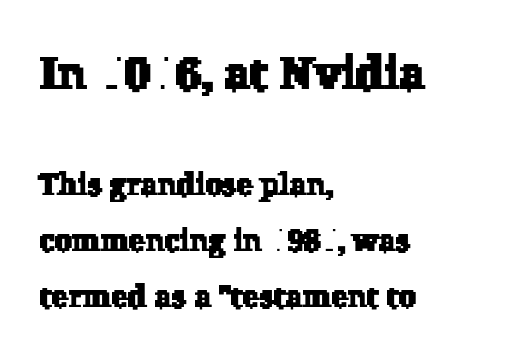
Tracking here is standard; glyphs follow each other at the usual distance. Visually, the top section dominates because its glyphs are scaled up. Observe the serifs anchoring each vertical stroke in this sample. Character widths vary here, with narrow letters taking less room than wide ones. The passage shown is not underscored anywhere.
